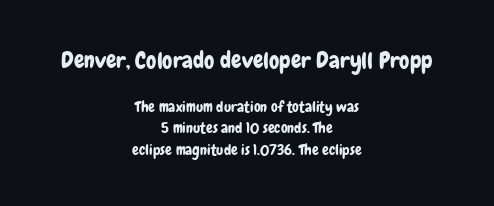
The image shows 23 px text type, upright; set centered, normal line spacing (1.45x), normal letter spacing, not underlined; the first (top) block is 1.53x larger.
